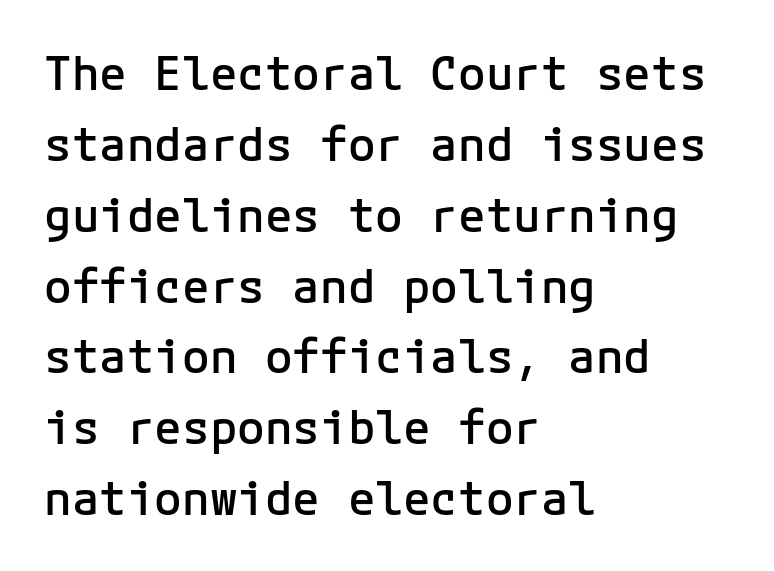
{"serif": "no", "italic": "no", "bold": "semi", "weight": "semibold", "width": "normal", "stroke_contrast": "low", "x_height": "medium", "underline": "no", "align": "left", "line_spacing": "normal", "line_spacing_ratio": 1.54, "letter_spacing": "normal", "letter_spacing_em": 0.0, "glyph_px": 46}
